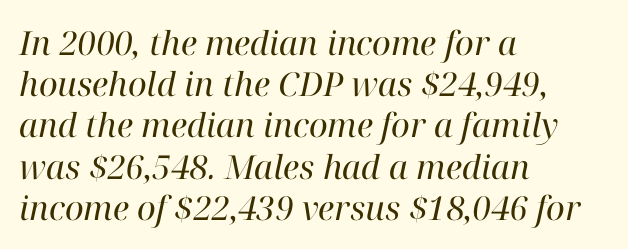
{"serif": "yes", "italic": "yes", "lean": "right", "slant_degrees": 12, "bold": "no", "weight": "regular", "width": "normal", "stroke_contrast": "high", "x_height": "medium", "monospaced": "no", "underline": "no", "align": "left", "line_spacing": "normal", "line_spacing_ratio": 1.25, "letter_spacing": "normal", "letter_spacing_em": 0.0, "glyph_px": 33}
